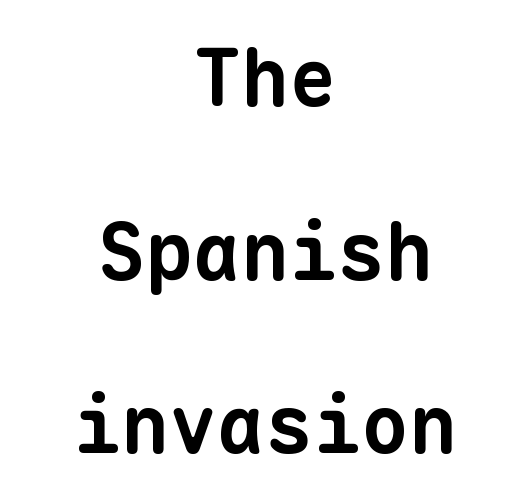
Q: Is the text bold? A: Yes.
Q: Is the typeface a serif or a sans-serif typeface? A: Sans-serif.
Q: Is the text underlined? A: No.
Q: How is the paragraph aligned? A: Centered.
Q: Is the spacing between letters normal or unusually wide? A: Normal.
Q: Is the spacing between lines tight, normal or loose? A: Loose.
Q: Width (condensed, normal, or wide)? A: Normal.
Q: Stroke contrast? A: Low.
Q: x-height? A: Medium.
Q: Monospaced? A: Yes.
